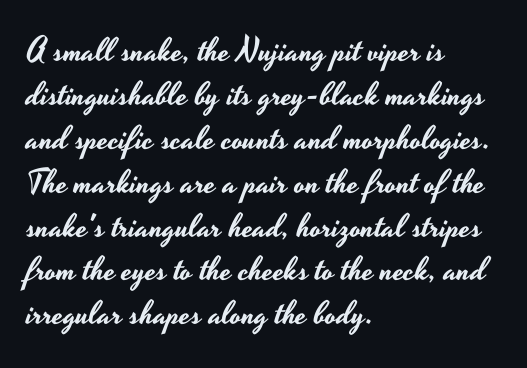
The image shows 33 px wide sans-serif type; set left-aligned, normal line spacing (1.33x), normal letter spacing, not underlined; low stroke contrast and a small x-height.
